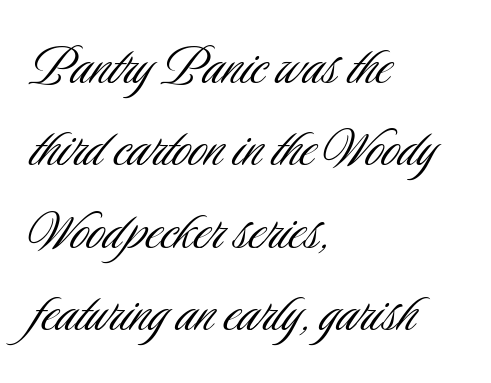
The leading is moderate, giving the passage an even texture. Leftover space on each line is placed entirely after the last word. Stems and bowls with no extra thickness — not bold. A typesetter would call this proportional, since set widths differ per character.
